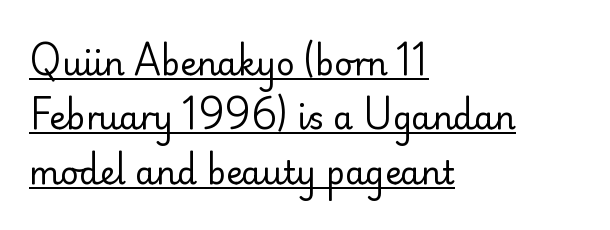
The image shows 32 px regular-weight sans-serif type, upright; set left-aligned, normal line spacing (1.7x), normal letter spacing, underlined; low stroke contrast and a small x-height.
